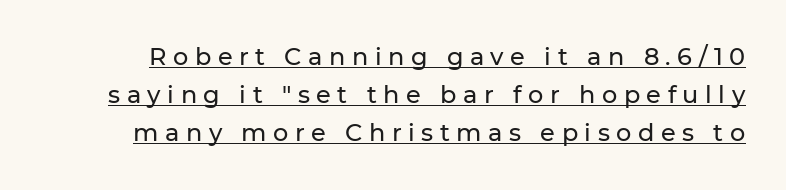
{"italic": "no", "underline": "yes", "line_spacing": "normal", "line_spacing_ratio": 1.59, "letter_spacing": "wide", "letter_spacing_em": 0.27, "glyph_px": 24}
